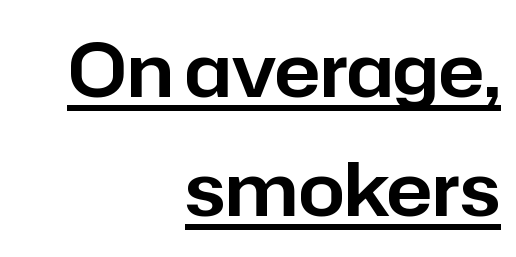
Rendered with straight, roman letterforms. Compared with a flush-left layout, this one pins lines to the opposite, right side. The rows are spaced the way most documents space them. The glyphs in this specimen are sans serif.
